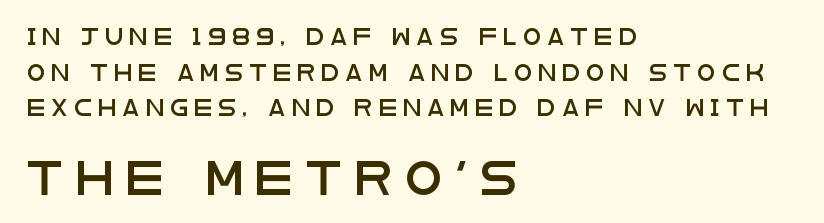
This is roman type, the default non-slanted kind. The characters display no serif detailing; their extremities are plain. Substantial extra tracking has been applied to these lines. Nobody drew a line under any word here. Where is the straight margin? On the left.
